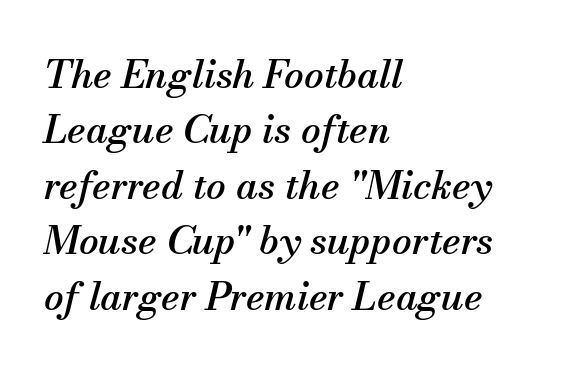
{"serif": "yes", "italic": "yes", "lean": "right", "slant_degrees": 13, "width": "normal", "stroke_contrast": "medium", "x_height": "small", "monospaced": "no", "underline": "no", "align": "left", "line_spacing": "normal", "line_spacing_ratio": 1.42, "letter_spacing": "normal", "letter_spacing_em": 0.0, "glyph_px": 39}
